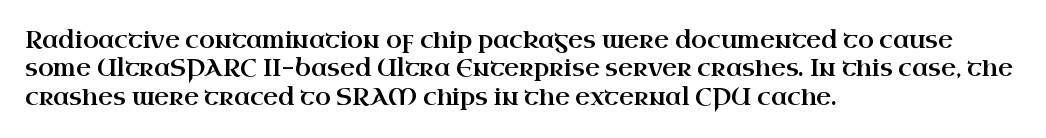
{"italic": "no", "underline": "no", "align": "left", "line_spacing_ratio": 1.23, "letter_spacing": "normal", "letter_spacing_em": 0.0, "glyph_px": 23}
